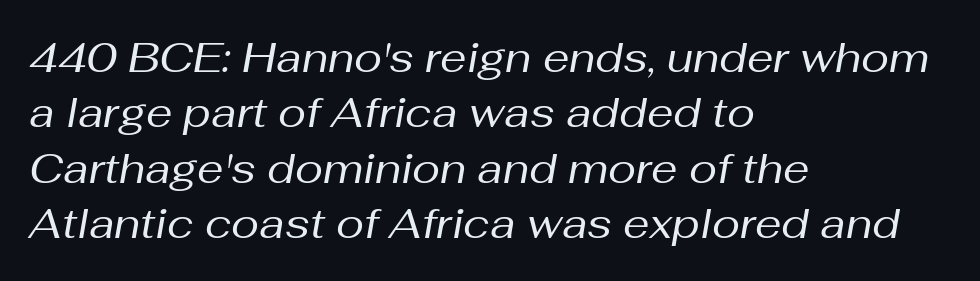
These lines sit exactly where default settings would place them. Inter-character spacing is left at the font's built-in metrics. Honestly, there is no underline to notice here at all. The ragged edge is on the right, which tells us the setting is flush left. A typesetter would call this proportional, since set widths differ per character.
